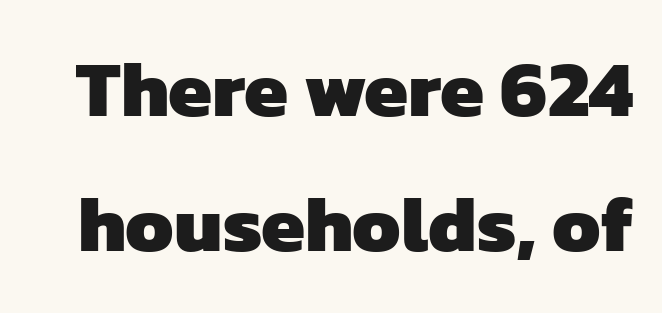
You could not count columns in this text — the font is proportionally spaced. No extra tracking has been applied to these lines. The passage shown is emphatically bold. Check under the words: just untouched page.
